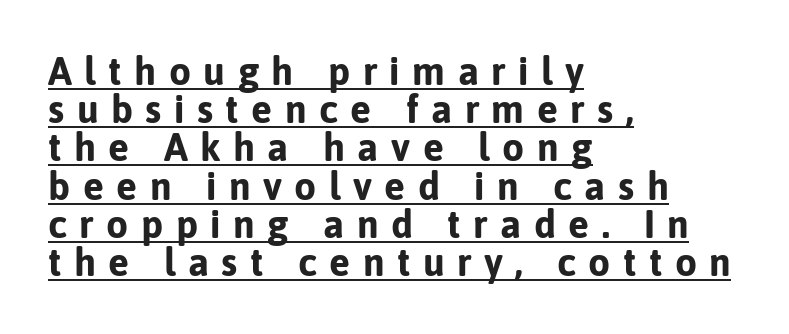
These lines stack with their left ends in a neat column. Think of a printed novel: that variable character pitch is what you see here. Heavy, bold letterforms. Posture: upright roman.
